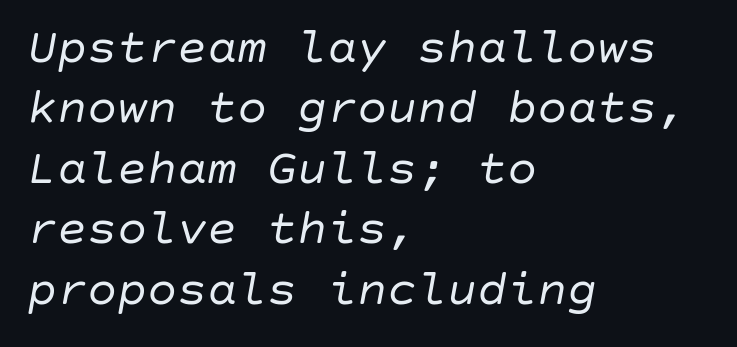
Q: Is the text bold? A: No.
Q: Is the text italic (slanted)? A: Yes, it leans right by about 10 degrees.
Q: Is the text underlined? A: No.
Q: How is the paragraph aligned? A: Left-aligned.
Q: Is the spacing between letters normal or unusually wide? A: Normal.
Q: Width (condensed, normal, or wide)? A: Normal.
Q: Stroke contrast? A: Low.
Q: x-height? A: Large.
